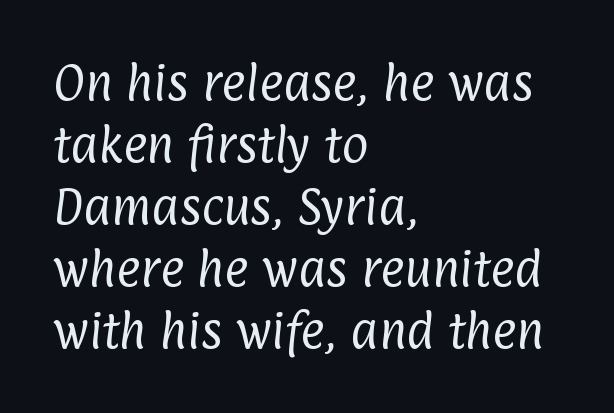
Regarding leading, the lines here are spaced in the standard way. No feet cap the strokes, marking this as sans-serif type. Quick note: underline off. Layout note: lines flush left. Tracking here is standard; glyphs follow each other at the usual distance. These lines are rendered in a variable-pitch font.
